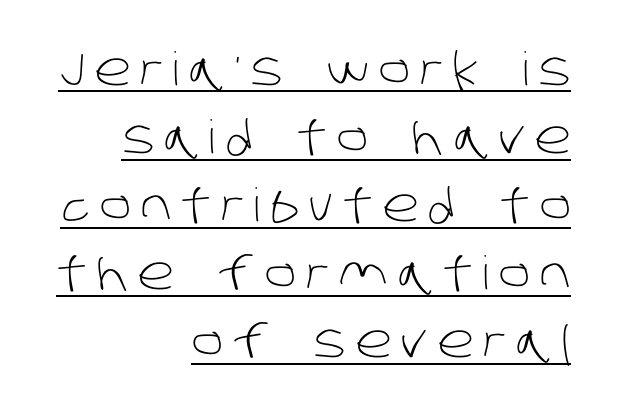
Q: Is the text bold? A: No.
Q: Is the typeface a serif or a sans-serif typeface? A: Sans-serif.
Q: Is the text underlined? A: Yes.
Q: How is the paragraph aligned? A: Right-aligned.
Q: Is the spacing between letters normal or unusually wide? A: Unusually wide.
Q: Is the spacing between lines tight, normal or loose? A: Normal.
Q: Width (condensed, normal, or wide)? A: Normal.
Q: Stroke contrast? A: Low.
Q: x-height? A: Large.
Q: Monospaced? A: No.
